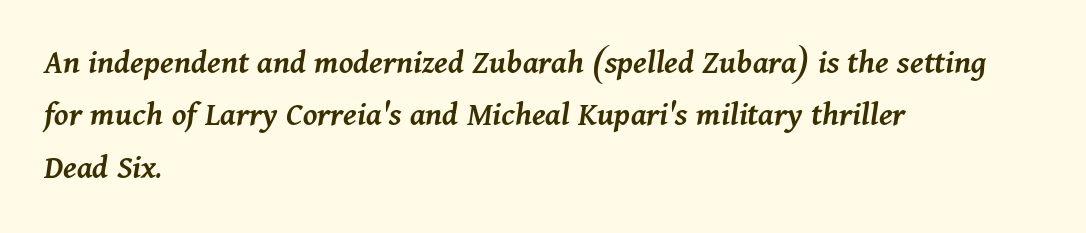
{"italic": "yes", "lean": "right", "slant_degrees": 11, "bold": "semi", "weight": "semibold", "width": "normal", "stroke_contrast": "medium", "x_height": "medium", "monospaced": "no", "underline": "no", "align": "left", "line_spacing": "normal", "line_spacing_ratio": 1.5, "letter_spacing": "normal", "letter_spacing_em": 0.0, "glyph_px": 35}
